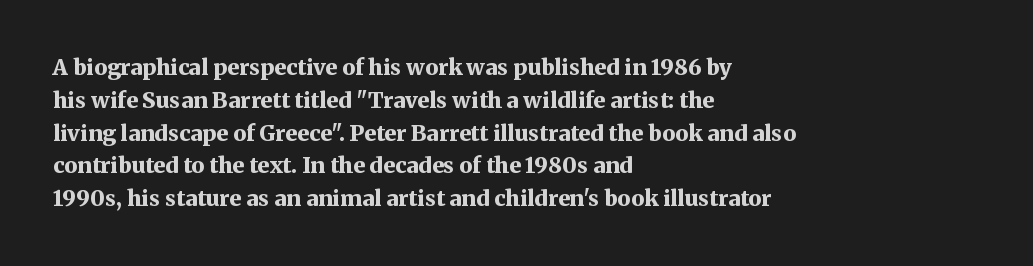
The image shows 22 px bold type, upright; set left-aligned, normal line spacing (1.49x), normal letter spacing, not underlined.
